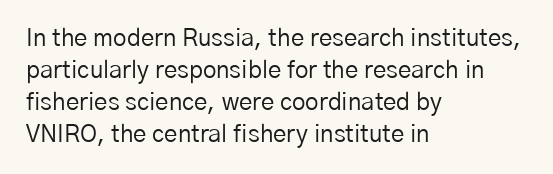
The strip under each line holds only bare page. You could call the tracking neutral — neither tight nor loose. Where is the straight margin? On the left. Upright lettering throughout. The weight tops out at a normal text grade.
